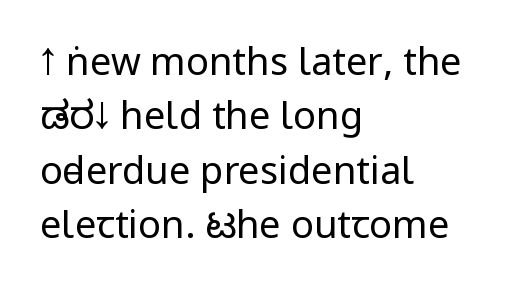
Q: Is the text bold? A: No.
Q: Is the text italic (slanted)? A: No, it is upright.
Q: Is the typeface a serif or a sans-serif typeface? A: Sans-serif.
Q: Is the text underlined? A: No.
Q: How is the paragraph aligned? A: Left-aligned.
Q: Is the spacing between letters normal or unusually wide? A: Normal.
Q: Is the spacing between lines tight, normal or loose? A: Normal.
Q: Width (condensed, normal, or wide)? A: Condensed.
Q: Stroke contrast? A: Low.
Q: x-height? A: Large.
Q: Monospaced? A: No.
